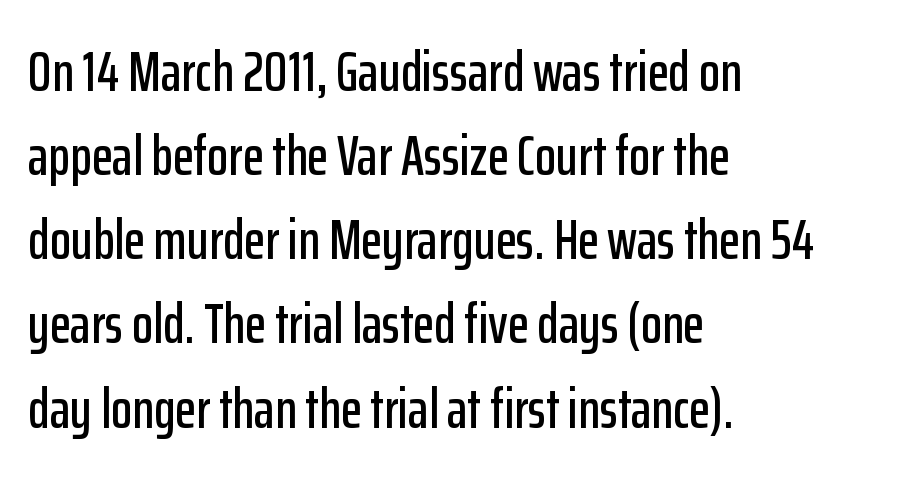
The image shows 55 px condensed sans-serif type, upright; set left-aligned, normal line spacing (1.53x), normal letter spacing, not underlined; low stroke contrast and a medium x-height.
